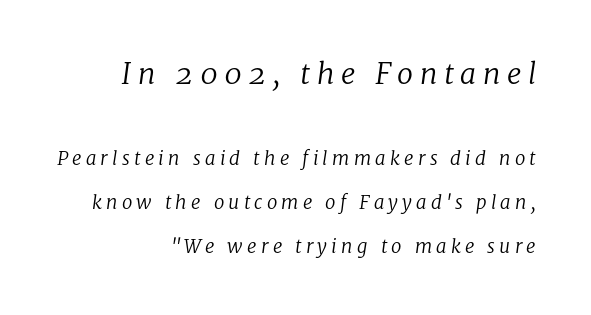
Q: Is the text bold? A: No.
Q: Is the text italic (slanted)? A: Yes, it leans right by about 8 degrees.
Q: Is the typeface a serif or a sans-serif typeface? A: Serif.
Q: Is the text underlined? A: No.
Q: How is the paragraph aligned? A: Right-aligned.
Q: Is the spacing between letters normal or unusually wide? A: Unusually wide.
Q: Is the spacing between lines tight, normal or loose? A: Loose.
Q: Which block of text is set in a larger size, the first (top) or the second (bottom)? A: The first (top) one.
Q: Width (condensed, normal, or wide)? A: Normal.
Q: Stroke contrast? A: Low.
Q: x-height? A: Medium.
Q: Monospaced? A: No.
